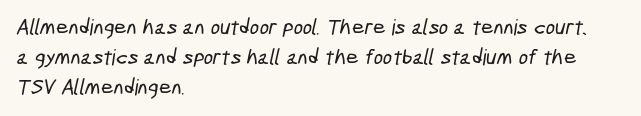
The image shows 22 px text type; set left-aligned, normal line spacing (1.37x), normal letter spacing, not underlined.
